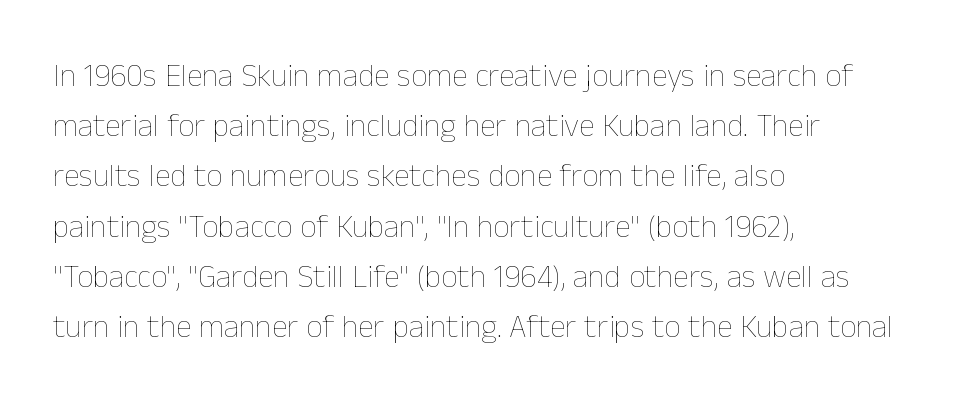
{"italic": "no", "bold": "no", "weight": "thin", "width": "normal", "stroke_contrast": "low", "x_height": "medium", "monospaced": "no", "underline": "no", "align": "left", "line_spacing": "normal", "line_spacing_ratio": 1.57, "letter_spacing": "normal", "letter_spacing_em": 0.0, "glyph_px": 32}
